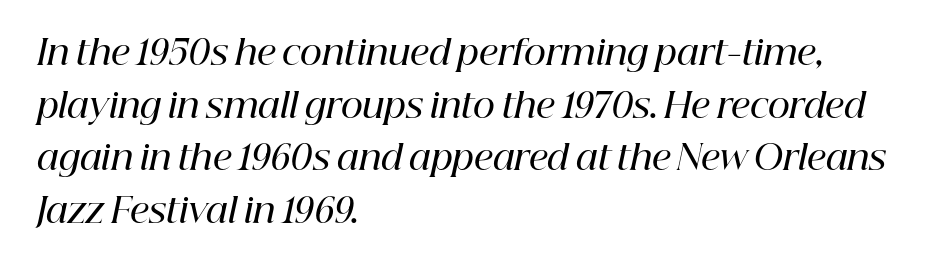
Q: Is the text bold? A: Semi-bold.
Q: Is the text italic (slanted)? A: Yes, it leans right by about 12 degrees.
Q: Is the typeface a serif or a sans-serif typeface? A: Serif.
Q: Is the text underlined? A: No.
Q: How is the paragraph aligned? A: Left-aligned.
Q: Is the spacing between letters normal or unusually wide? A: Normal.
Q: Is the spacing between lines tight, normal or loose? A: Normal.
Q: Width (condensed, normal, or wide)? A: Normal.
Q: Stroke contrast? A: High.
Q: x-height? A: Medium.
Q: Monospaced? A: No.
